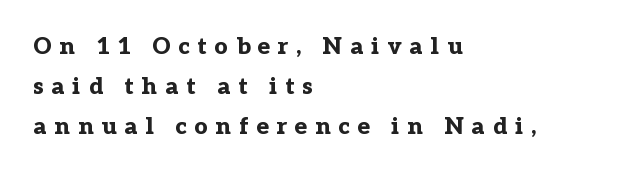
Does extra space separate the letters? Yes, quite a lot of it. Compared with an ordinary text face, these strokes are far heavier — a full bold. When letters stand straight like this, we call the style roman or upright. Check under the words: just untouched page. The setting favours the left margin, as ordinary paragraphs usually do.
